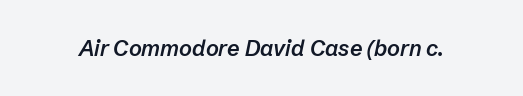
{"italic": "yes", "lean": "right", "slant_degrees": 12, "bold": "semi", "underline": "no", "letter_spacing": "normal", "letter_spacing_em": 0.0, "glyph_px": 22}
